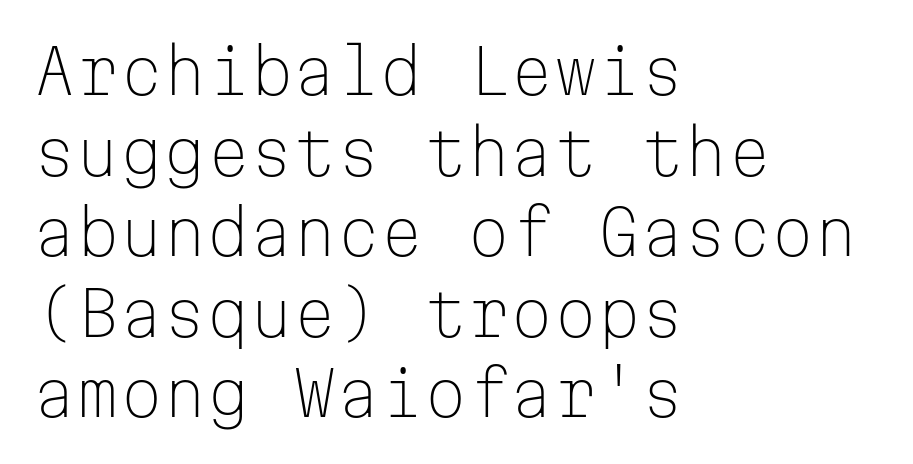
The image shows 62 px light sans-serif type, upright, monospaced; set left-aligned, normal line spacing (1.3x), normal letter spacing, not underlined; low stroke contrast and a medium x-height.
